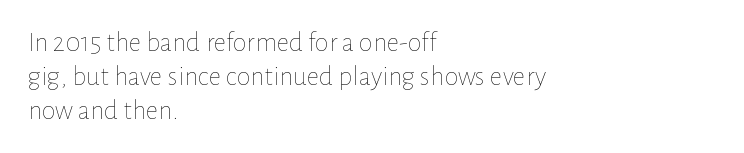
Glyph-to-glyph distance matches everyday printed text. Every character sits straight up, as roman type does. Every row of glyphs begins at an identical x-position on the left. No word sits above an underline. The letterforms sit at book weight or below.
